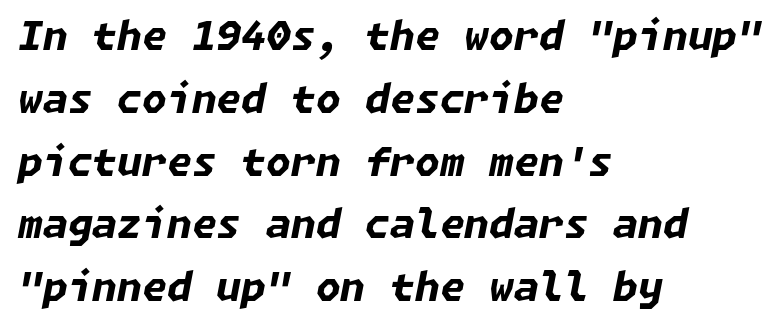
Q: Is the text bold? A: Yes.
Q: Is the text italic (slanted)? A: Yes, it leans right by about 11 degrees.
Q: Is the text underlined? A: No.
Q: How is the paragraph aligned? A: Left-aligned.
Q: Is the spacing between letters normal or unusually wide? A: Normal.
Q: Is the spacing between lines tight, normal or loose? A: Normal.
Q: Width (condensed, normal, or wide)? A: Normal.
Q: Stroke contrast? A: Low.
Q: x-height? A: Medium.
